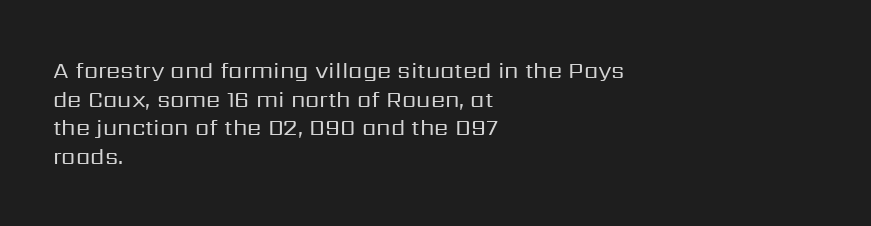
Beneath every word, the page is bare. On a weight scale, this lands at 450 or below. Look at the tracking — it's just the regular setting, nothing added. The typesetter chose a ragged-right arrangement here. Upright lettering throughout.
